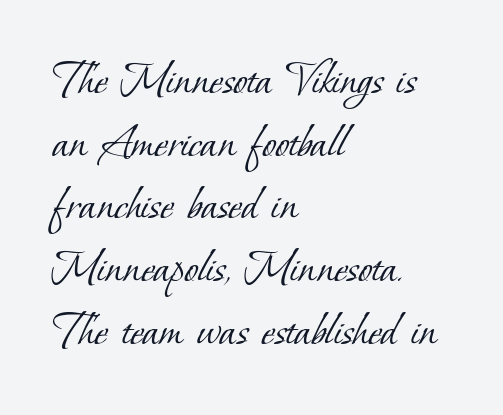
Q: Is the text bold? A: No.
Q: Is the typeface a serif or a sans-serif typeface? A: Serif.
Q: Is the text underlined? A: No.
Q: How is the paragraph aligned? A: Left-aligned.
Q: Is the spacing between letters normal or unusually wide? A: Normal.
Q: Width (condensed, normal, or wide)? A: Normal.
Q: Stroke contrast? A: Low.
Q: x-height? A: Small.
Q: Monospaced? A: No.
